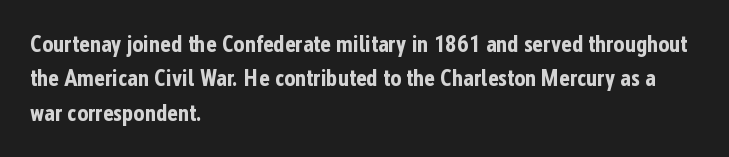
Q: Is the text bold? A: Yes.
Q: Is the text italic (slanted)? A: No, it is upright.
Q: Is the text underlined? A: No.
Q: How is the paragraph aligned? A: Left-aligned.
Q: Is the spacing between letters normal or unusually wide? A: Normal.
Q: Is the spacing between lines tight, normal or loose? A: Normal.
